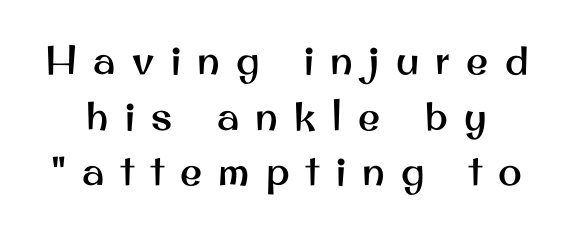
The image shows 40 px sans-serif type, upright; set normal line spacing (1.39x), unusually wide letter spacing (+0.41 em), not underlined; medium stroke contrast and a small x-height.
